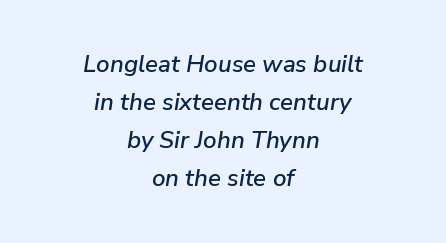
Short note: letters normally spaced. Typeset on center — no edge is straight. Each row of text sits above clean, open space. The leading is moderate, giving the passage an even texture. Looking at the ascenders, they clearly lean.
